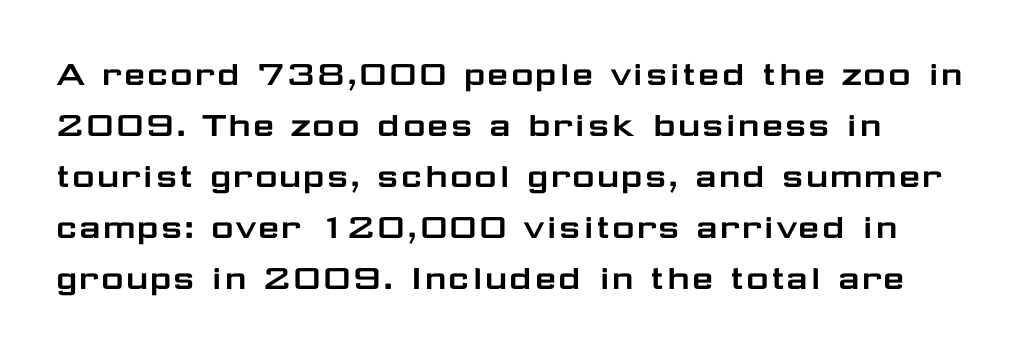
The image shows 39 px wide sans-serif type, upright; set normal line spacing (1.31x), normal letter spacing, not underlined; low stroke contrast and a medium x-height.
